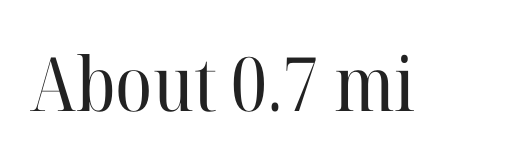
The image shows 75 px regular-weight serif type, upright; set normal letter spacing, not underlined; high stroke contrast and a medium x-height.
